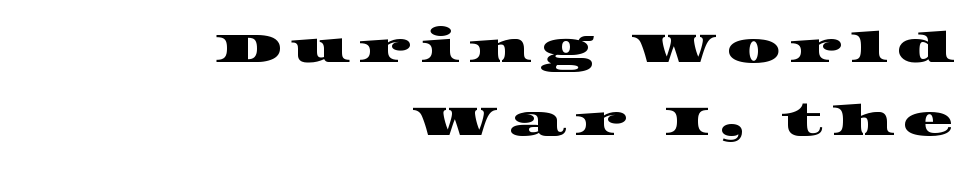
Q: Is the typeface a serif or a sans-serif typeface? A: Serif.
Q: Is the text underlined? A: No.
Q: How is the paragraph aligned? A: Right-aligned.
Q: Is the spacing between letters normal or unusually wide? A: Unusually wide.
Q: Width (condensed, normal, or wide)? A: Wide.
Q: Stroke contrast? A: High.
Q: x-height? A: Large.
Q: Monospaced? A: No.
